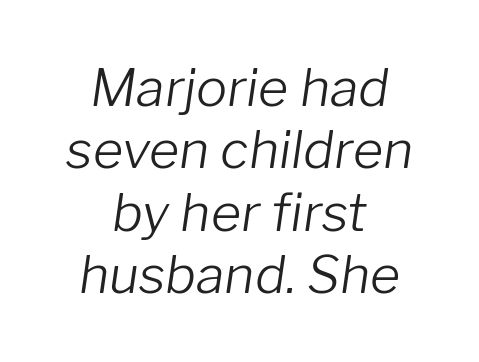
The image shows 52 px light type, italic (leaning right); set centered, line spacing 1.2x, normal letter spacing, not underlined; low stroke contrast and a medium x-height.
